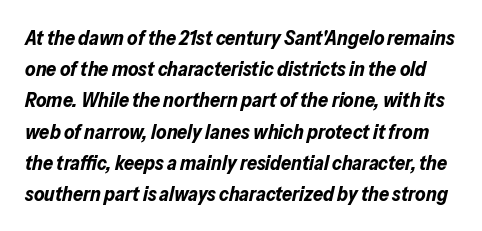
The image shows 20 px bold type, italic (leaning right); set normal line spacing (1.56x), normal letter spacing, not underlined.
